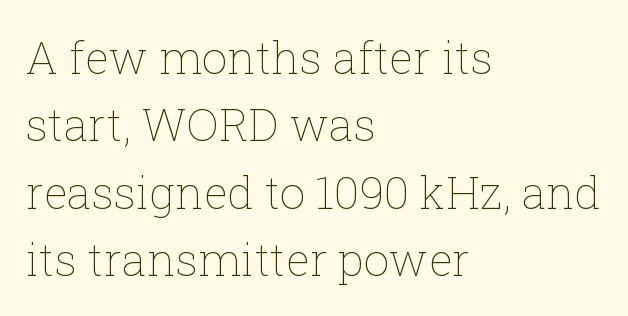
Q: Is the text bold? A: No.
Q: Is the text italic (slanted)? A: No, it is upright.
Q: Is the text underlined? A: No.
Q: How is the paragraph aligned? A: Left-aligned.
Q: Is the spacing between letters normal or unusually wide? A: Normal.
Q: Is the spacing between lines tight, normal or loose? A: Normal.
Q: Width (condensed, normal, or wide)? A: Normal.
Q: Stroke contrast? A: Low.
Q: x-height? A: Medium.
Q: Monospaced? A: No.
